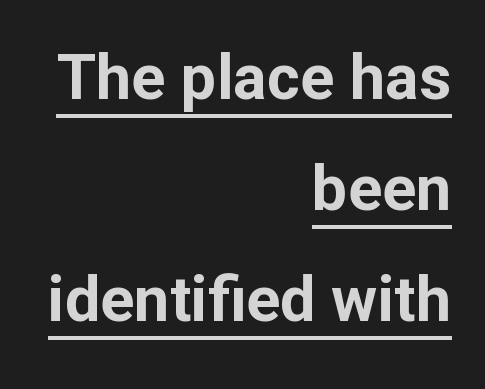
The image shows 63 px bold sans-serif type, upright; set right-aligned, line spacing 1.76x, normal letter spacing, underlined; low stroke contrast and a medium x-height.
